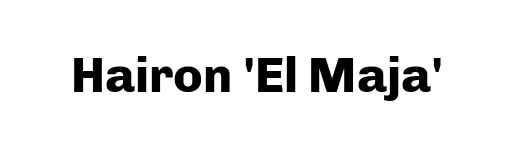
Q: Is the text bold? A: Yes.
Q: Is the text italic (slanted)? A: No, it is upright.
Q: Is the typeface a serif or a sans-serif typeface? A: Sans-serif.
Q: Is the text underlined? A: No.
Q: Is the spacing between letters normal or unusually wide? A: Normal.
Q: Width (condensed, normal, or wide)? A: Normal.
Q: Stroke contrast? A: Low.
Q: x-height? A: Medium.
Q: Monospaced? A: No.
